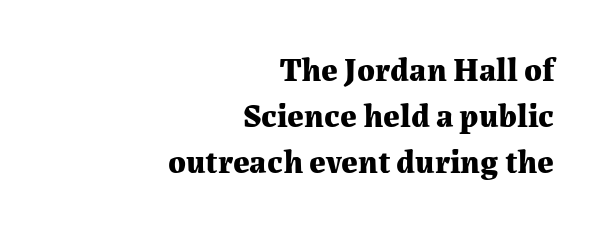
{"serif": "yes", "italic": "no", "bold": "yes", "weight": "bold", "width": "normal", "stroke_contrast": "medium", "x_height": "medium", "monospaced": "no", "underline": "no", "align": "right", "line_spacing": "normal", "line_spacing_ratio": 1.39, "letter_spacing": "normal", "letter_spacing_em": 0.0, "glyph_px": 33}
